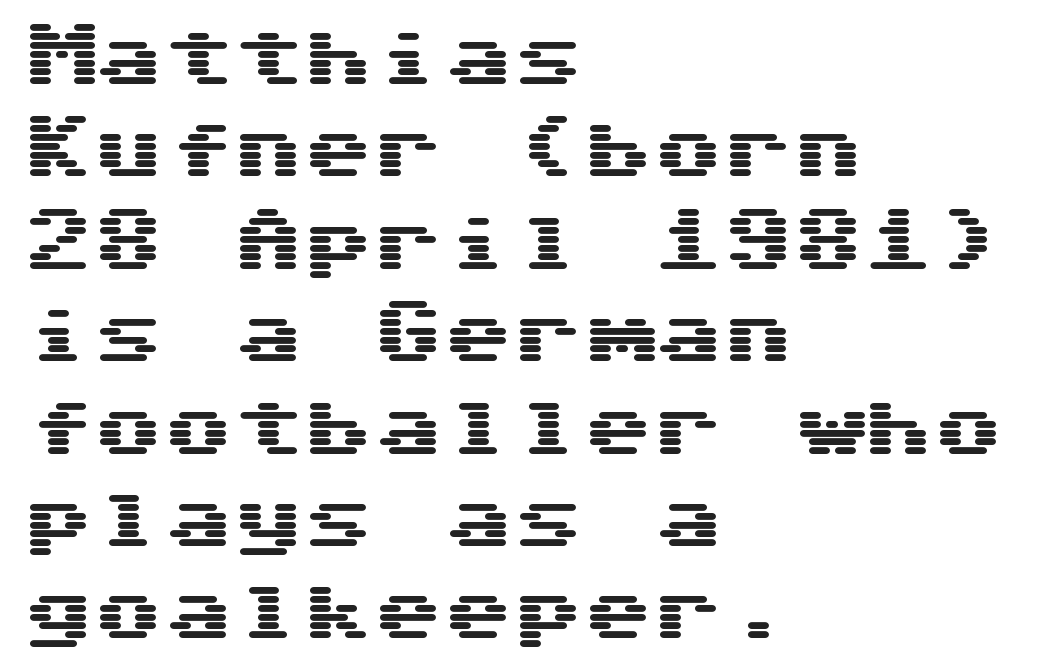
Q: Is the text italic (slanted)? A: No, it is upright.
Q: Is the typeface a serif or a sans-serif typeface? A: Sans-serif.
Q: Is the text underlined? A: No.
Q: How is the paragraph aligned? A: Left-aligned.
Q: Is the spacing between letters normal or unusually wide? A: Normal.
Q: Is the spacing between lines tight, normal or loose? A: Normal.
Q: Width (condensed, normal, or wide)? A: Wide.
Q: Stroke contrast? A: Medium.
Q: x-height? A: Medium.
